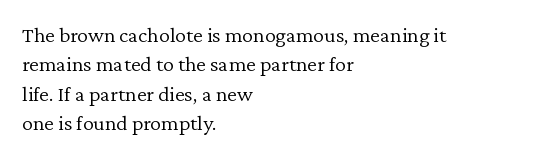
Bare-footed words on every line. Every stem runs plumb, perpendicular to the baseline. The typesetting does not lean heavy: it is not bold. Tracking value appears to be zero — textbook default spacing. The vertical gap from one line to the next is medium.
